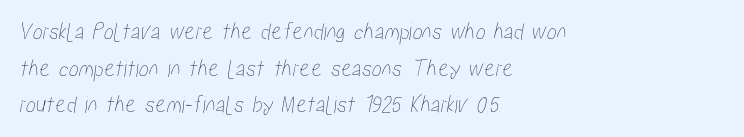
The image shows 25 px text type; set left-aligned, normal line spacing (1.47x), normal letter spacing, not underlined.
